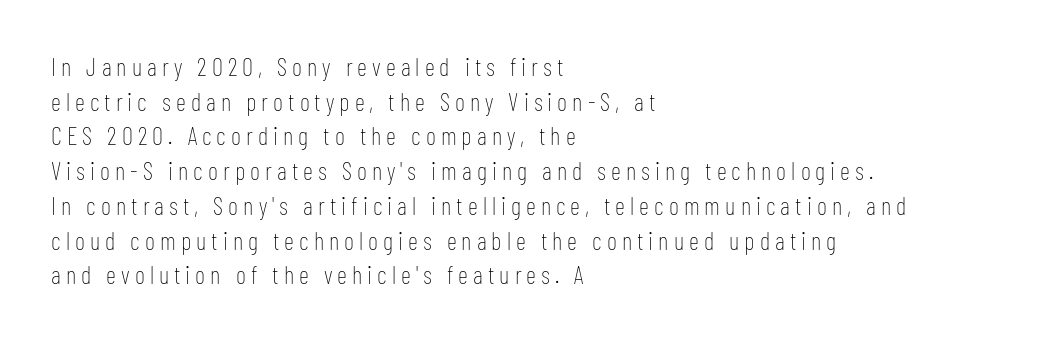
The image shows 25 px text type, upright; set left-aligned, normal line spacing (1.39x), unusually wide letter spacing (+0.2 em), not underlined.
